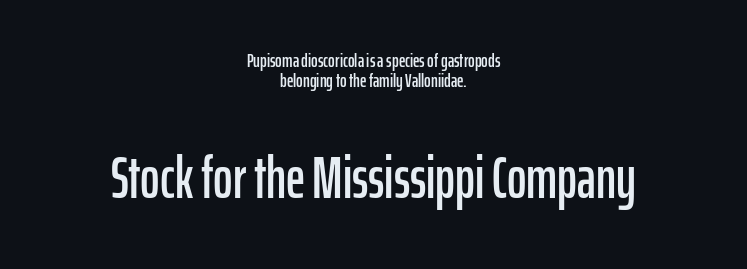
The image shows 59 px condensed sans-serif type, upright; set centered, tight line spacing (1.0x), normal letter spacing, not underlined; the second (bottom) block is 2.95x larger; low stroke contrast and a medium x-height.
